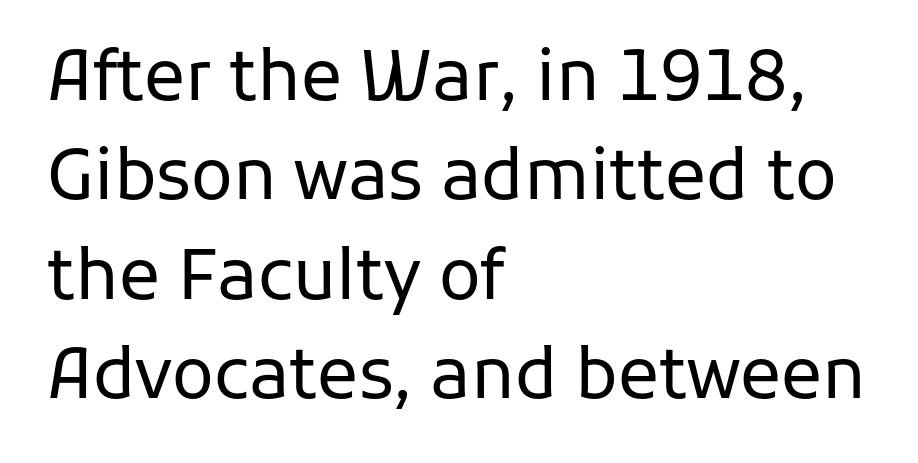
The zone under the glyphs is completely vacant. A quiet, ordinary-to-light weight characterises the typeface. The lines are quadded left. How are the letters spaced? Ordinarily, with no added tracking.
